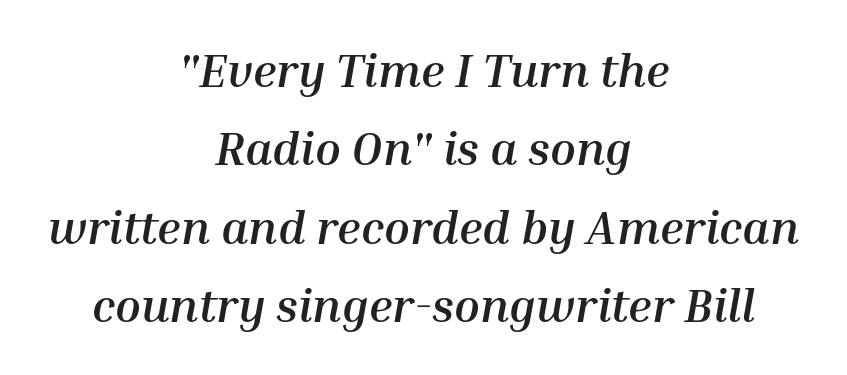
Q: Is the text bold? A: Yes.
Q: Is the text italic (slanted)? A: Yes, it leans right by about 10 degrees.
Q: Is the text underlined? A: No.
Q: How is the paragraph aligned? A: Centered.
Q: Is the spacing between letters normal or unusually wide? A: Normal.
Q: Is the spacing between lines tight, normal or loose? A: Normal.
Q: Width (condensed, normal, or wide)? A: Normal.
Q: Stroke contrast? A: Medium.
Q: x-height? A: Medium.
Q: Monospaced? A: No.
